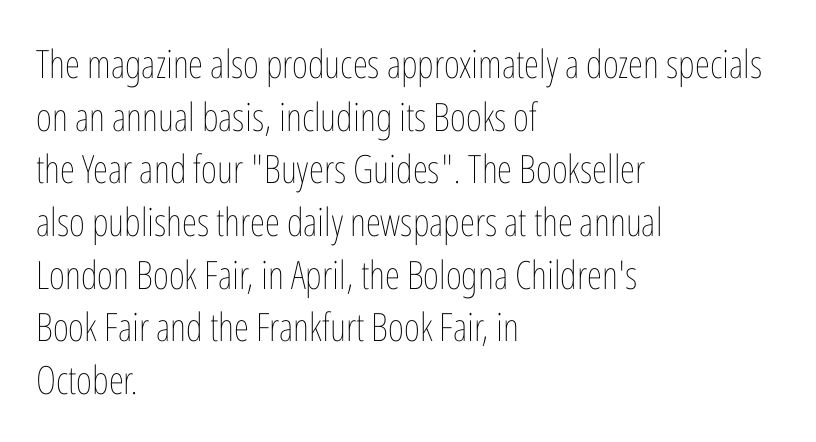
This rendering features lettering with no underline. Is this a fixed-width face? No — the glyphs have proportional, varying widths. The axis of the letterforms is exactly vertical. These glyphs show unthickened strokes, regular width or finer. This rendering leaves character spacing at its baseline value.
